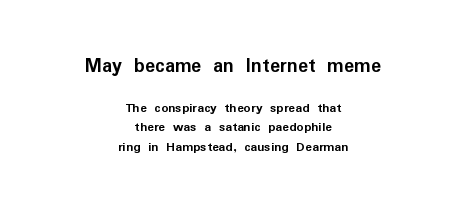
The letters in the upper block stand taller than those in the block below. Words appear dense and cohesive because spacing is normal. This sample is center-justified, so both line endings float freely. Notice how descenders clear the ascenders below comfortably — that's standard leading. This is heavy type, rendered in bold.
